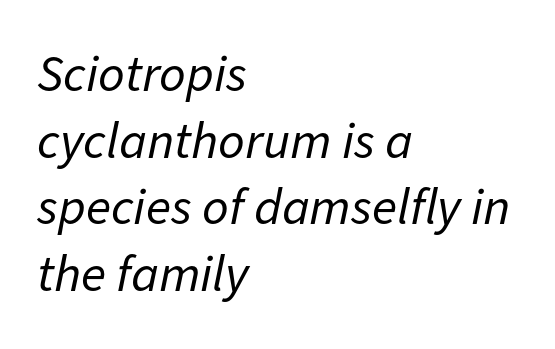
Q: Is the text bold? A: No.
Q: Is the text italic (slanted)? A: Yes, it leans right by about 11 degrees.
Q: Is the text underlined? A: No.
Q: How is the paragraph aligned? A: Left-aligned.
Q: Is the spacing between letters normal or unusually wide? A: Normal.
Q: Is the spacing between lines tight, normal or loose? A: Normal.
Q: Width (condensed, normal, or wide)? A: Normal.
Q: Stroke contrast? A: Low.
Q: x-height? A: Medium.
Q: Monospaced? A: No.
